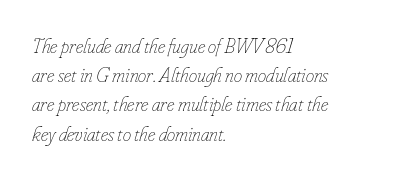
The image shows 21 px text type, italic (leaning right); set left-aligned, normal line spacing (1.39x), normal letter spacing, not underlined.
